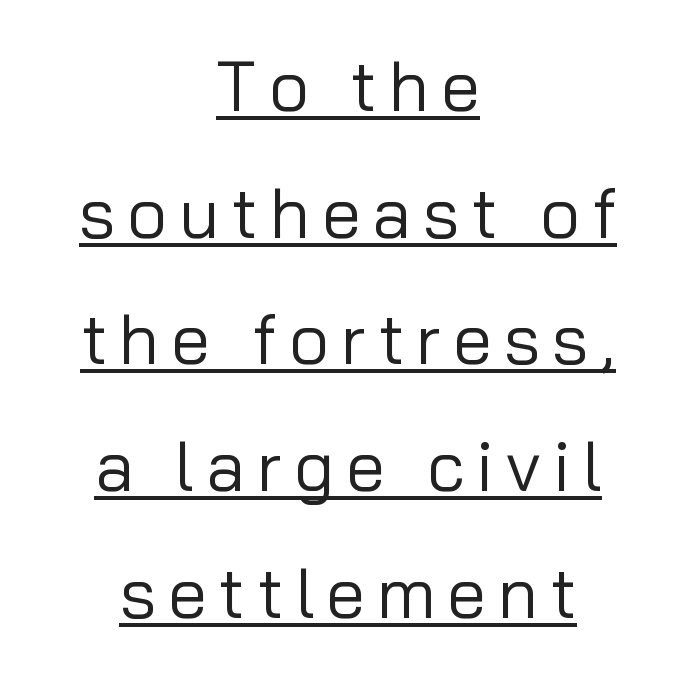
Q: Is the text bold? A: No.
Q: Is the text italic (slanted)? A: No, it is upright.
Q: Is the typeface a serif or a sans-serif typeface? A: Sans-serif.
Q: Is the text underlined? A: Yes.
Q: How is the paragraph aligned? A: Centered.
Q: Width (condensed, normal, or wide)? A: Normal.
Q: Stroke contrast? A: Low.
Q: x-height? A: Medium.
Q: Monospaced? A: No.
